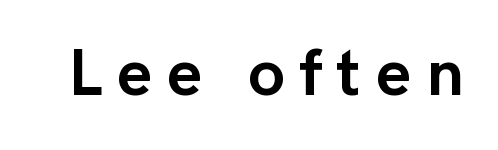
The image shows 66 px semibold sans-serif type, upright; set unusually wide letter spacing (+0.23 em), not underlined; low stroke contrast and a medium x-height.
